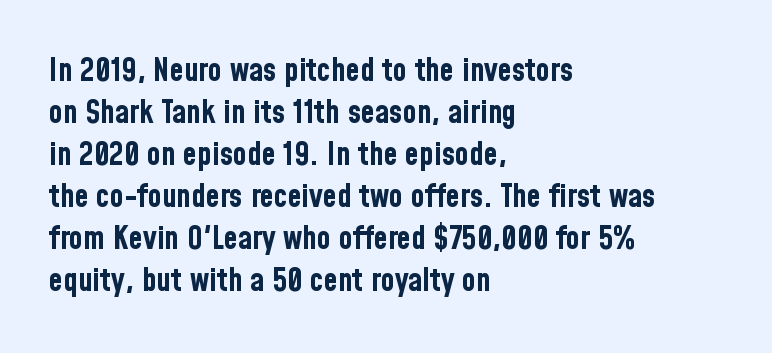
The image shows 32 px bold, condensed sans-serif type, upright; set left-aligned, normal line spacing (1.31x), normal letter spacing, not underlined; low stroke contrast and a medium x-height.
